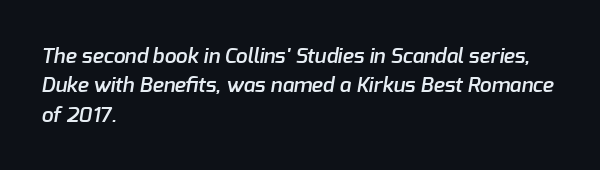
{"bold": "semi", "underline": "no", "align": "left", "line_spacing": "normal", "line_spacing_ratio": 1.4, "letter_spacing": "normal", "letter_spacing_em": 0.0, "glyph_px": 21}
